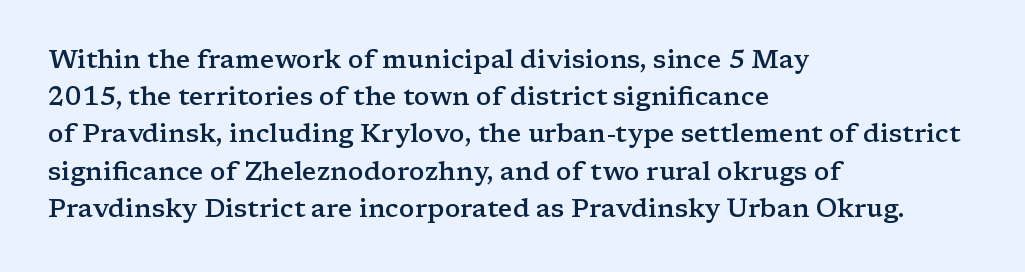
{"italic": "no", "bold": "semi", "underline": "no", "align": "left", "line_spacing": "normal", "line_spacing_ratio": 1.43, "letter_spacing": "normal", "letter_spacing_em": 0.0, "glyph_px": 26}
